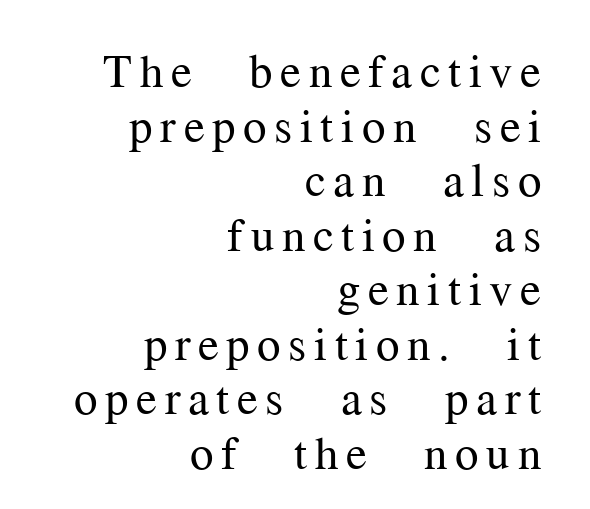
The image shows 47 px regular-weight serif type, upright; set right-aligned, line spacing 1.16x, not underlined; medium stroke contrast and a medium x-height.
